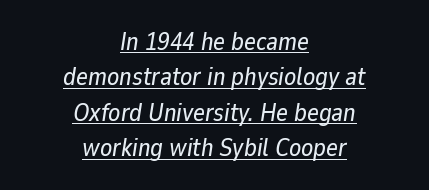
The image shows 25 px text type, italic (leaning right); set centered, normal line spacing (1.42x), normal letter spacing, underlined.
